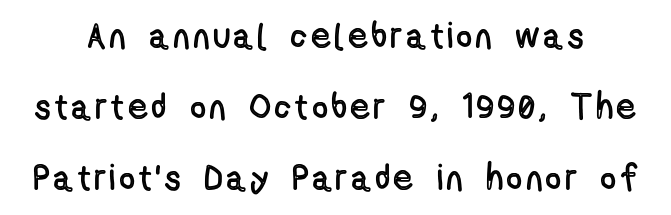
The image shows 36 px condensed type, upright; set loose line spacing (1.97x), not underlined; a medium x-height.
